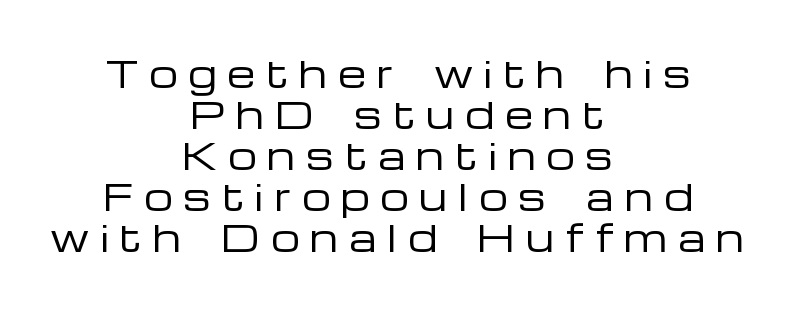
Q: Is the text bold? A: No.
Q: Is the text italic (slanted)? A: No, it is upright.
Q: Is the typeface a serif or a sans-serif typeface? A: Sans-serif.
Q: Is the text underlined? A: No.
Q: How is the paragraph aligned? A: Centered.
Q: Is the spacing between letters normal or unusually wide? A: Unusually wide.
Q: Is the spacing between lines tight, normal or loose? A: Tight.
Q: Width (condensed, normal, or wide)? A: Wide.
Q: Stroke contrast? A: Low.
Q: x-height? A: Medium.
Q: Monospaced? A: No.
